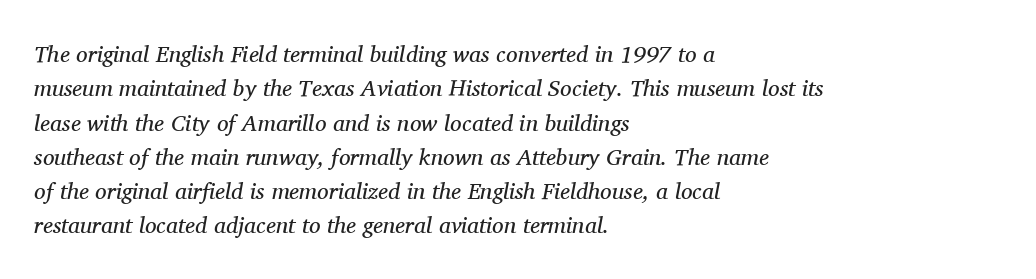
{"italic": "yes", "lean": "right", "slant_degrees": 11, "bold": "no", "underline": "no", "align": "left", "line_spacing": "normal", "line_spacing_ratio": 1.49, "letter_spacing": "normal", "letter_spacing_em": 0.0, "glyph_px": 23}
